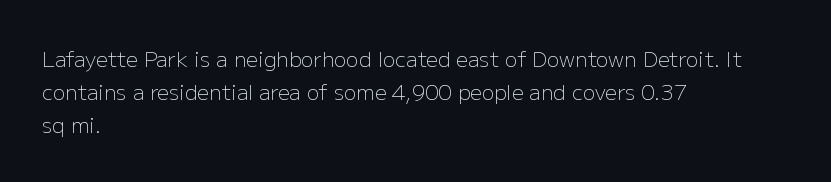
The image shows 21 px text type, upright; set left-aligned, normal line spacing (1.56x), normal letter spacing, not underlined.
